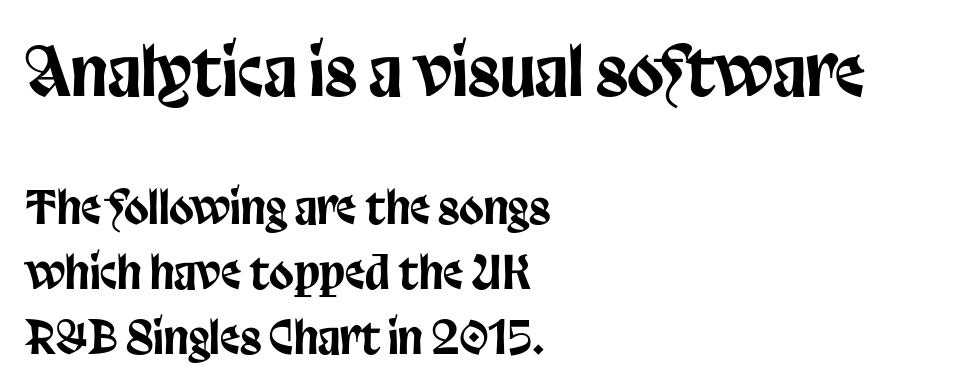
Style check: upright. How are the letters spaced? Ordinarily, with no added tracking. A classic flush-left, rag-right setting is used for this passage. Block one is the big one; block two sits smaller underneath. A typesetter would call this proportional, since set widths differ per character.
